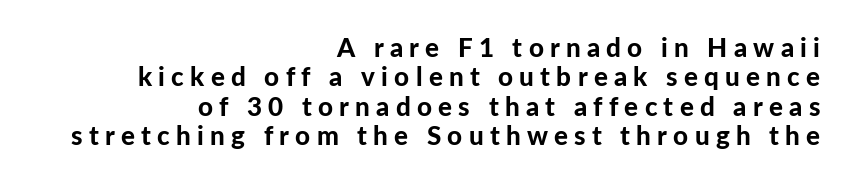
If you drew a ruler down the right edge, every line would touch it. Look at the stroke-to-counter ratio: heavy, a bold. Characters remain perfectly vertical along every line. Quick note: underline off.
